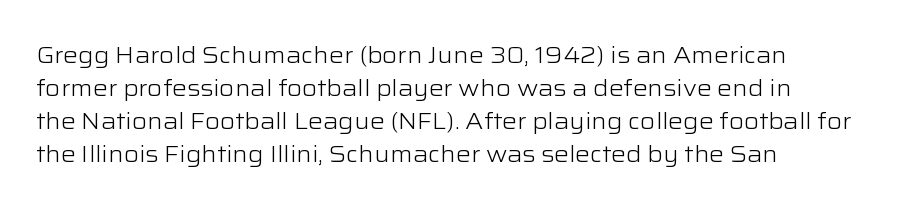
The image shows 23 px text type, upright; set left-aligned, normal line spacing (1.43x), normal letter spacing, not underlined.
